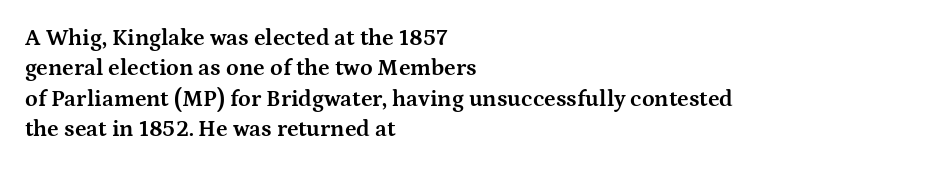
The image shows 23 px bold type, upright; set left-aligned, normal line spacing (1.32x), normal letter spacing, not underlined.
